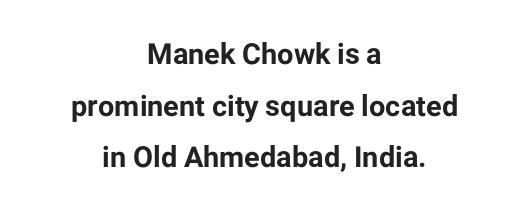
{"serif": "no", "italic": "no", "bold": "yes", "weight": "bold", "width": "normal", "stroke_contrast": "low", "x_height": "medium", "monospaced": "no", "underline": "no", "align": "center", "line_spacing_ratio": 1.78, "letter_spacing": "normal", "letter_spacing_em": 0.0, "glyph_px": 29}
